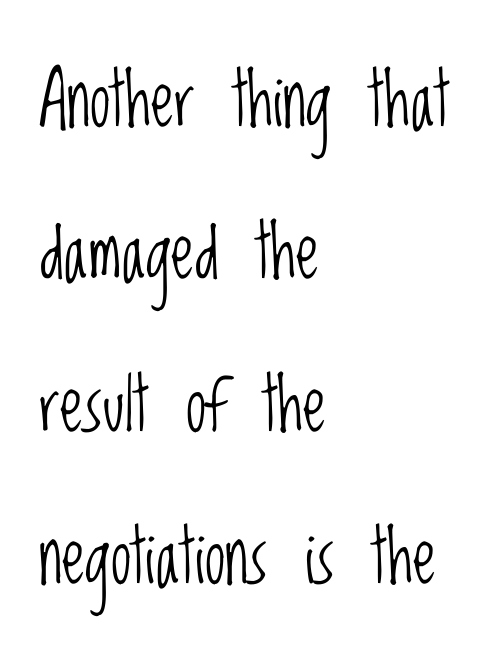
The image shows 74 px light, condensed sans-serif type, upright; set left-aligned, loose line spacing (2.06x), normal letter spacing, not underlined; low stroke contrast and a large x-height.
